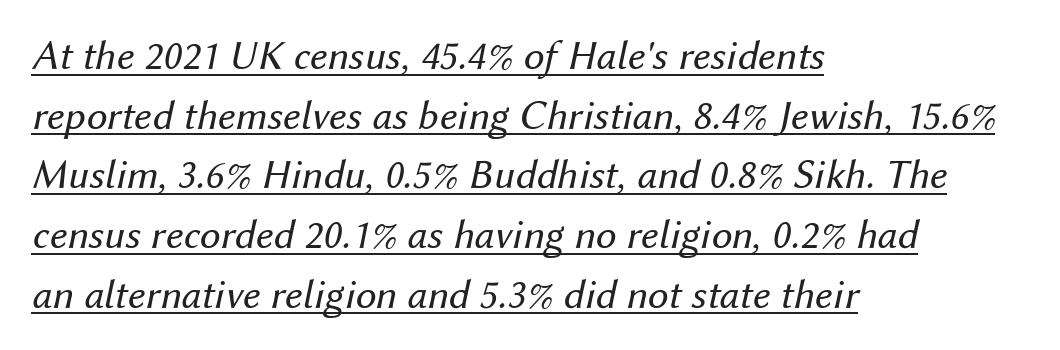
Q: Is the text bold? A: No.
Q: Is the text italic (slanted)? A: Yes, it leans right by about 12 degrees.
Q: Is the text underlined? A: Yes.
Q: How is the paragraph aligned? A: Left-aligned.
Q: Is the spacing between letters normal or unusually wide? A: Normal.
Q: Is the spacing between lines tight, normal or loose? A: Normal.
Q: Width (condensed, normal, or wide)? A: Normal.
Q: Stroke contrast? A: Medium.
Q: x-height? A: Medium.
Q: Monospaced? A: No.
